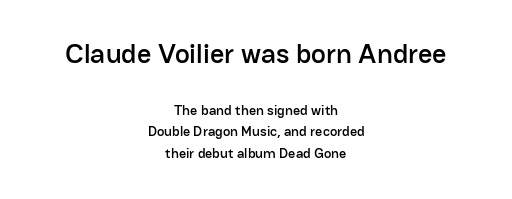
The image shows 28 px sans-serif type, upright; set centered, normal line spacing (1.55x), normal letter spacing, not underlined; the first (top) block is 2.0x larger; low stroke contrast and a medium x-height.
